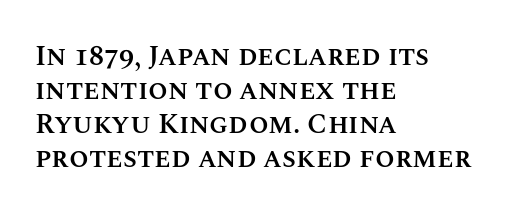
The image shows 28 px semibold type, upright; set left-aligned, line spacing 1.22x, normal letter spacing, not underlined; medium stroke contrast and a large x-height.
